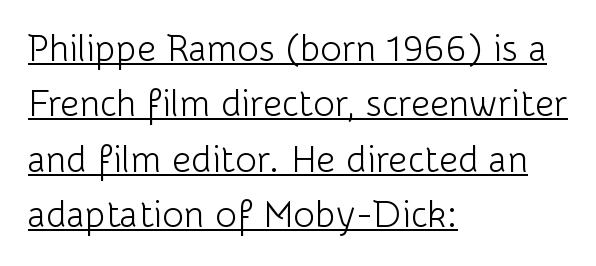
Standard letterfit; no display-style spreading of the glyphs. Rows of type keep a routine distance in the vertical direction. The compositor pushed each line to the left boundary. The letterforms sit at book weight or below. You can see a thin bar hugging the bottom of the glyphs. Each letter keeps its own natural width here, so spacing adapts to shape.
